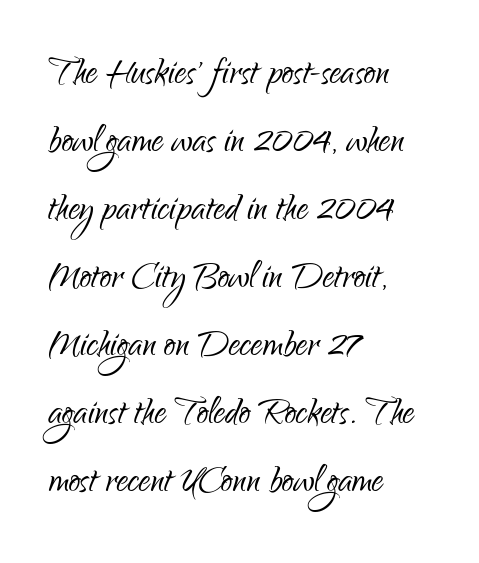
The image shows 46 px light, condensed sans-serif type; set left-aligned, normal line spacing (1.48x), normal letter spacing, not underlined; low stroke contrast and a small x-height.
